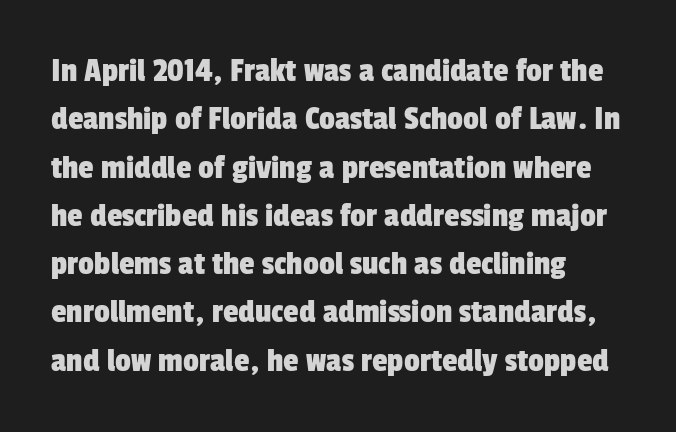
A typesetter would call this leading conventional body-copy spacing. Tracking value appears to be zero — textbook default spacing. Looks like regular typesetting: each glyph gets only the width it needs. This rendering features lettering with no underline.
